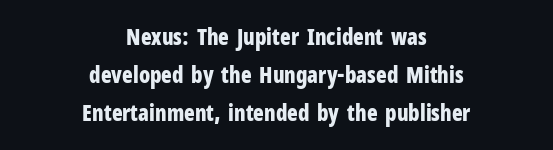
Horizontal alignment here is central, giving a formal, balanced look. The foot of each line stays bare and open. Quick note: not italic, upright. The typesetting leans heavy: a genuine bold. Spacing between characters is what you'd get straight out of the box.
